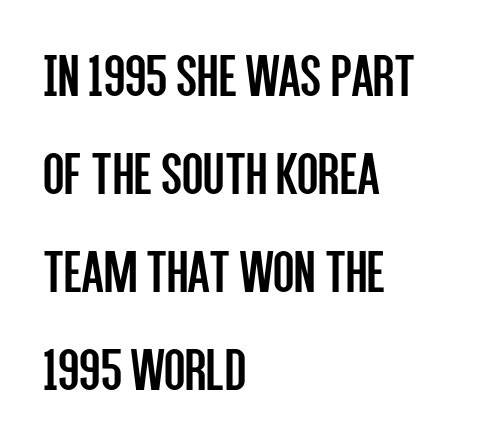
{"serif": "no", "italic": "no", "bold": "no", "weight": "regular", "width": "condensed", "stroke_contrast": "low", "x_height": "large", "monospaced": "no", "underline": "no", "align": "left", "line_spacing": "normal", "line_spacing_ratio": 1.58, "letter_spacing": "normal", "letter_spacing_em": 0.0, "glyph_px": 62}
